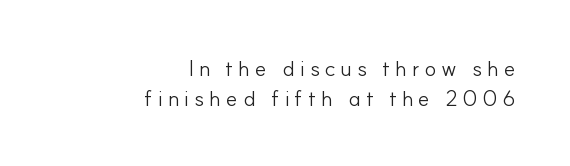
Q: Is the text bold? A: No.
Q: Is the text italic (slanted)? A: No, it is upright.
Q: Is the text underlined? A: No.
Q: How is the paragraph aligned? A: Right-aligned.
Q: Is the spacing between letters normal or unusually wide? A: Unusually wide.
Q: Is the spacing between lines tight, normal or loose? A: Normal.
